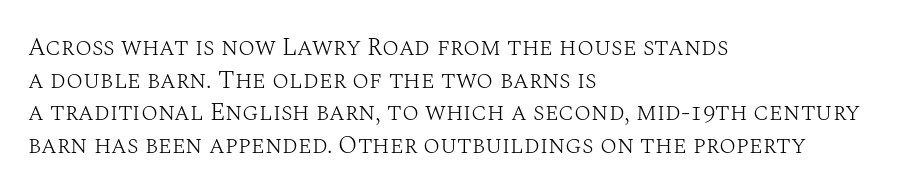
The image shows 25 px text type, upright; set left-aligned, normal line spacing (1.31x), normal letter spacing, not underlined.
